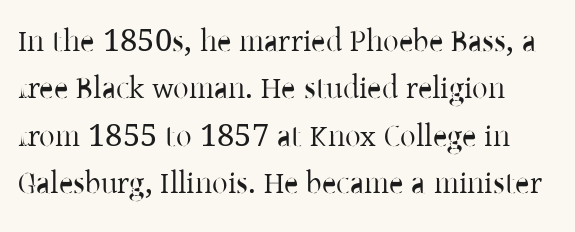
Q: Is the text bold? A: No.
Q: Is the text italic (slanted)? A: No, it is upright.
Q: Is the typeface a serif or a sans-serif typeface? A: Serif.
Q: Is the text underlined? A: No.
Q: Is the spacing between letters normal or unusually wide? A: Normal.
Q: Is the spacing between lines tight, normal or loose? A: Normal.
Q: Width (condensed, normal, or wide)? A: Normal.
Q: Stroke contrast? A: Low.
Q: x-height? A: Medium.
Q: Monospaced? A: No.
